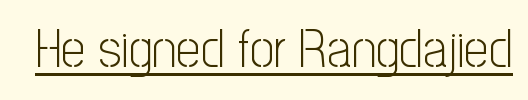
{"serif": "no", "italic": "no", "bold": "no", "weight": "light", "width": "condensed", "stroke_contrast": "low", "x_height": "medium", "monospaced": "no", "underline": "yes", "letter_spacing": "normal", "letter_spacing_em": 0.0, "glyph_px": 54}
